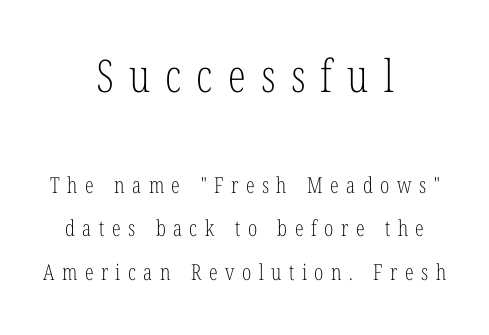
Q: Is the text bold? A: No.
Q: Is the text italic (slanted)? A: No, it is upright.
Q: Is the typeface a serif or a sans-serif typeface? A: Serif.
Q: Is the text underlined? A: No.
Q: How is the paragraph aligned? A: Centered.
Q: Is the spacing between letters normal or unusually wide? A: Unusually wide.
Q: Is the spacing between lines tight, normal or loose? A: Loose.
Q: Which block of text is set in a larger size, the first (top) or the second (bottom)? A: The first (top) one.
Q: Width (condensed, normal, or wide)? A: Condensed.
Q: Stroke contrast? A: Low.
Q: x-height? A: Medium.
Q: Monospaced? A: No.
